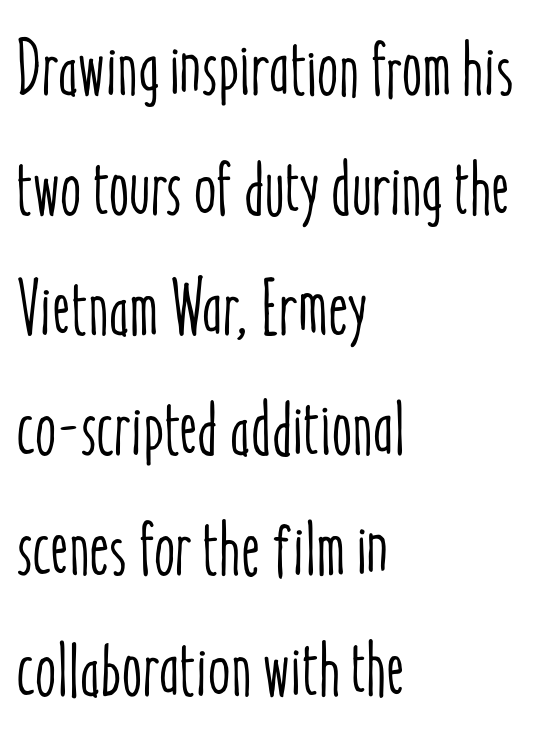
Q: Is the text italic (slanted)? A: No, it is upright.
Q: Is the text underlined? A: No.
Q: How is the paragraph aligned? A: Left-aligned.
Q: Is the spacing between letters normal or unusually wide? A: Normal.
Q: Is the spacing between lines tight, normal or loose? A: Normal.
Q: Width (condensed, normal, or wide)? A: Condensed.
Q: Stroke contrast? A: Low.
Q: x-height? A: Medium.
Q: Monospaced? A: No.
